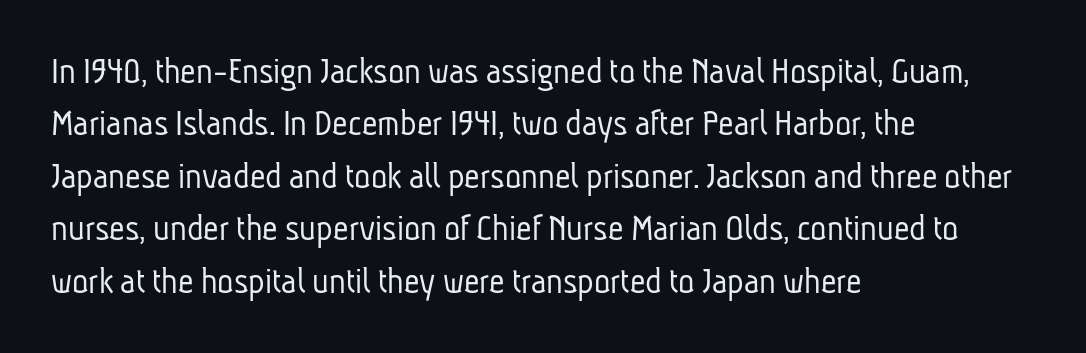
These lines are composed in type without serifs. Here the designer chose a conventional face with non-uniform glyph widths. Stroke mass is kept to a normal reading level or below. Notice how the passage keeps a crisp vertical edge on the left only. These lines sit exactly where default settings would place them.
